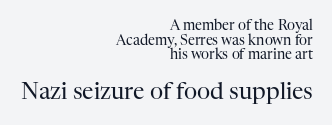
This layout puts the modest block above and the oversized block below. What stands out about the letter spacing? Nothing — it is the standard amount. Beneath every word, the page is bare. Is the block centered? No — it sits flush against the right margin. Is the type heavy? It reads as light-to-regular instead.
